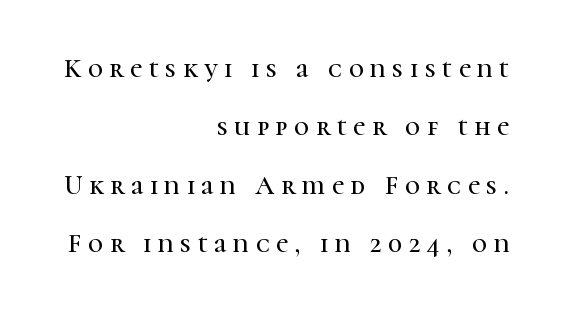
Right-aligned paragraph, ragged on the left. Caption: expanded tracking, letters set apart. Vertically, the passage feels expansive, rows floating well apart. Glance below the letters and you will spot only blank space.
